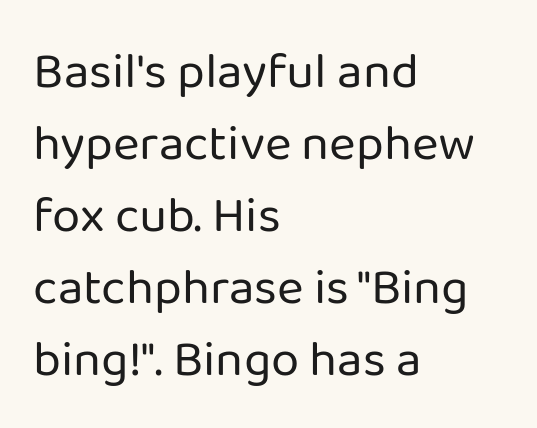
{"serif": "no", "italic": "no", "bold": "no", "weight": "regular", "width": "normal", "stroke_contrast": "low", "x_height": "medium", "monospaced": "no", "underline": "no", "align": "left", "line_spacing": "normal", "line_spacing_ratio": 1.41, "letter_spacing": "normal", "letter_spacing_em": 0.0, "glyph_px": 51}
